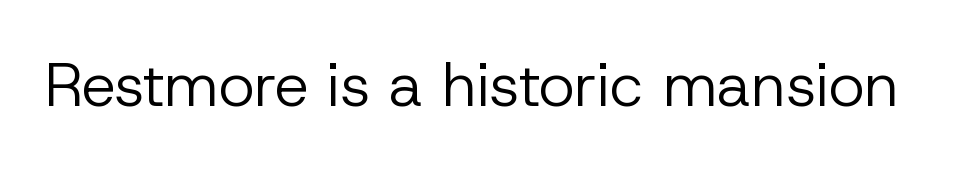
The image shows 61 px regular-weight sans-serif type, upright; set normal letter spacing, not underlined; low stroke contrast and a medium x-height.
